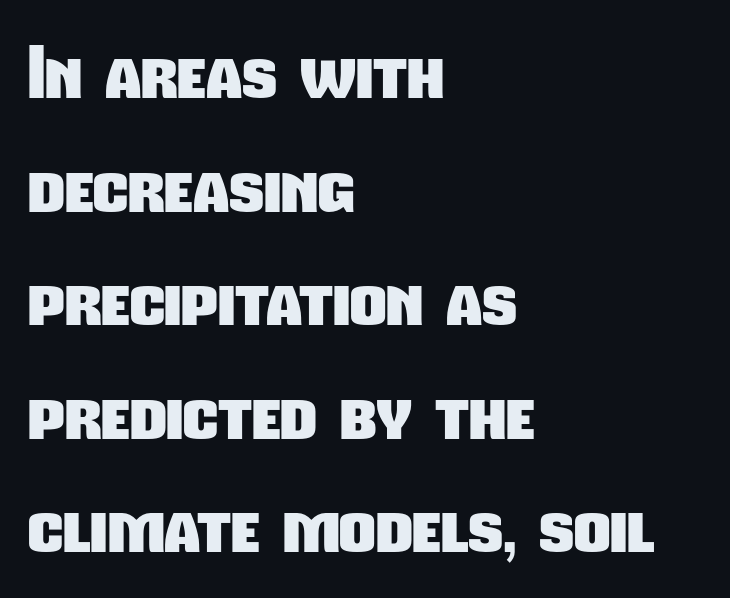
These lines stack with their left ends in a neat column. The face used here is rendered with its standard letterfit. The strip under each line holds only bare page. Do the characters align in a grid? No, the font is proportional. The letters are bold, with thick, heavy strokes. The face used here is a sans, in the tradition of grotesques and geometrics.
